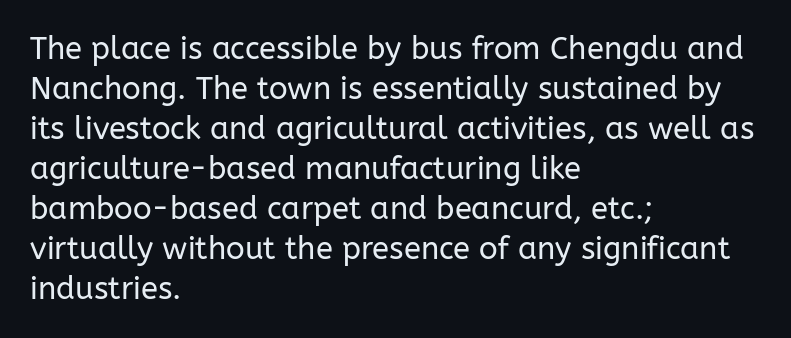
Q: Is the text bold? A: No.
Q: Is the text italic (slanted)? A: No, it is upright.
Q: Is the typeface a serif or a sans-serif typeface? A: Sans-serif.
Q: Is the text underlined? A: No.
Q: How is the paragraph aligned? A: Left-aligned.
Q: Is the spacing between letters normal or unusually wide? A: Normal.
Q: Is the spacing between lines tight, normal or loose? A: Normal.
Q: Width (condensed, normal, or wide)? A: Normal.
Q: Stroke contrast? A: Low.
Q: x-height? A: Medium.
Q: Monospaced? A: No.
